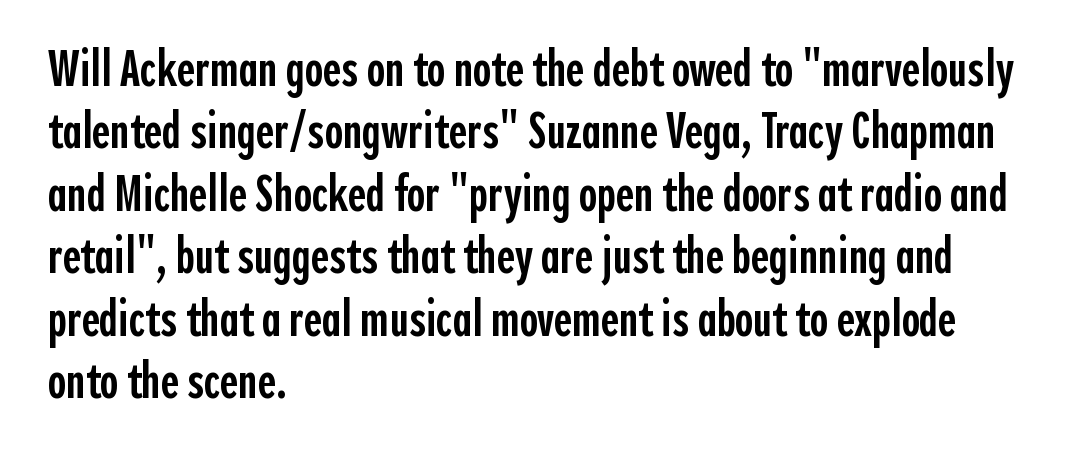
The image shows 50 px semibold, condensed sans-serif type, upright; set left-aligned, normal line spacing (1.25x), normal letter spacing, not underlined; a medium x-height.
